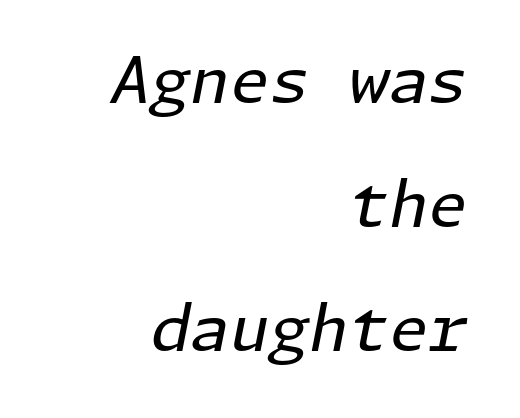
Characters are canted at an angle relative to the baseline's perpendicular. Each new line begins a long way beneath the previous one. There is no visible air inserted between adjacent glyphs. Summary of weight: not heavy and not bold. Notice how the passage keeps a crisp vertical edge on the right only.
